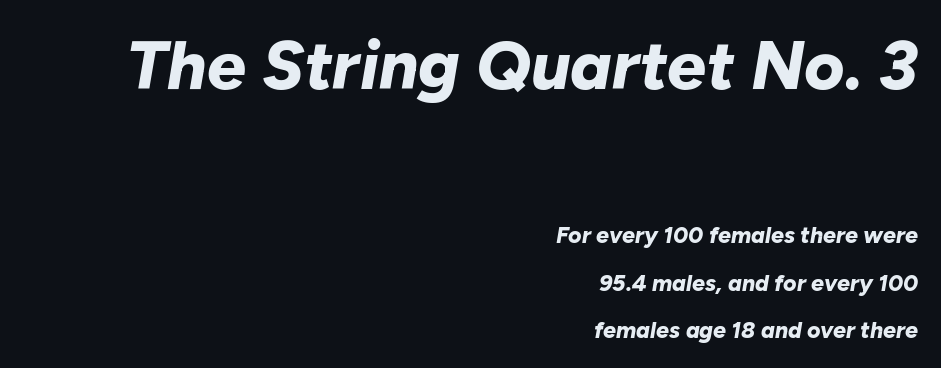
{"italic": "yes", "lean": "right", "slant_degrees": 10, "bold": "yes", "weight": "bold", "width": "normal", "stroke_contrast": "low", "x_height": "medium", "monospaced": "no", "underline": "no", "align": "right", "line_spacing": "loose", "line_spacing_ratio": 2.07, "letter_spacing": "normal", "letter_spacing_em": 0.0, "larger_block": "first", "size_ratio": 3.0, "glyph_px": 69}
